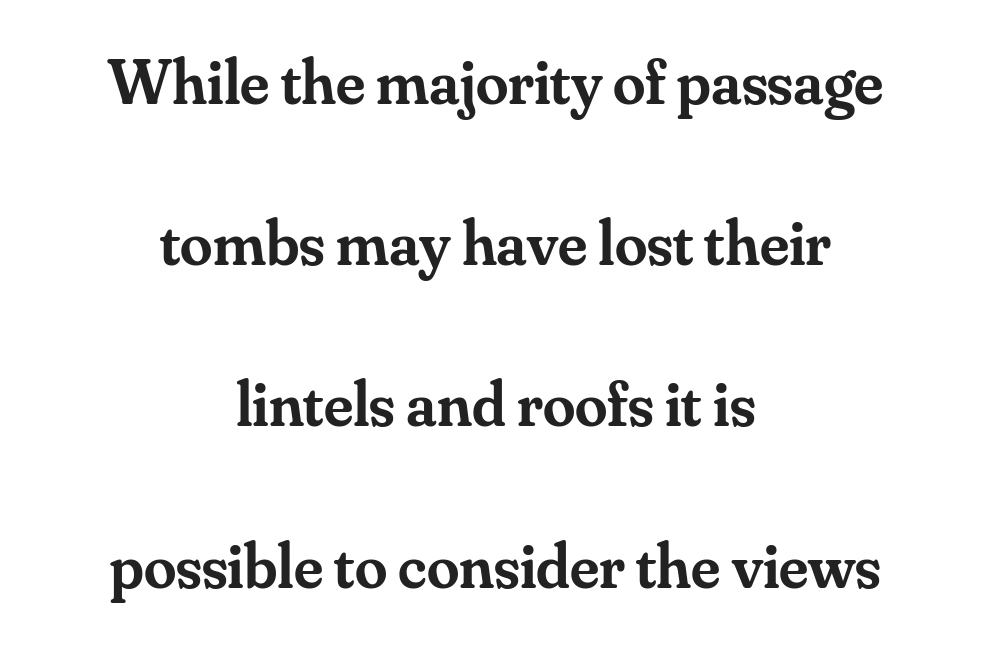
The image shows 65 px semibold serif type, upright; set centered, loose line spacing (2.48x), normal letter spacing, not underlined; medium stroke contrast and a small x-height.
